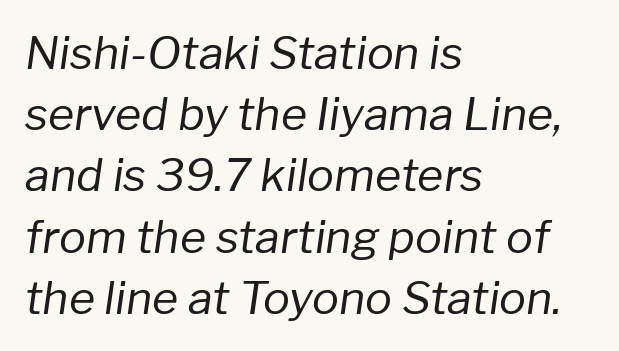
Bare-footed words on every line. A quiet, ordinary-to-light weight characterises the typeface. An italicized treatment has been applied to the whole sample. One glance says typical: line gaps are just what's usual.
